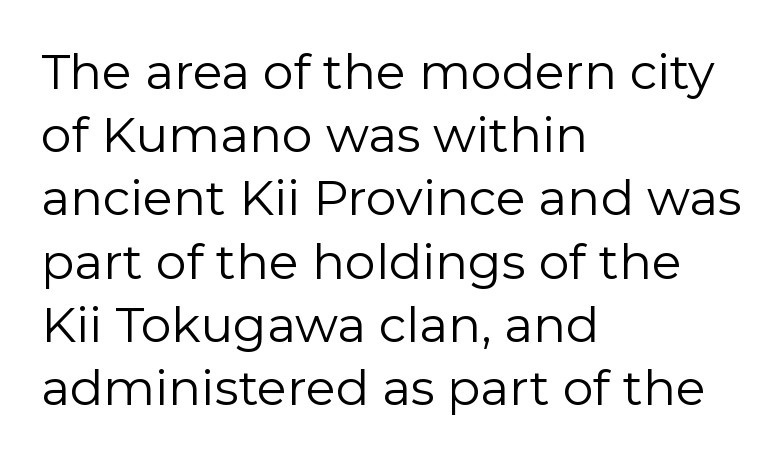
Q: Is the text bold? A: No.
Q: Is the text italic (slanted)? A: No, it is upright.
Q: Is the typeface a serif or a sans-serif typeface? A: Sans-serif.
Q: Is the text underlined? A: No.
Q: How is the paragraph aligned? A: Left-aligned.
Q: Is the spacing between letters normal or unusually wide? A: Normal.
Q: Is the spacing between lines tight, normal or loose? A: Normal.
Q: Width (condensed, normal, or wide)? A: Normal.
Q: Stroke contrast? A: Low.
Q: x-height? A: Medium.
Q: Monospaced? A: No.
